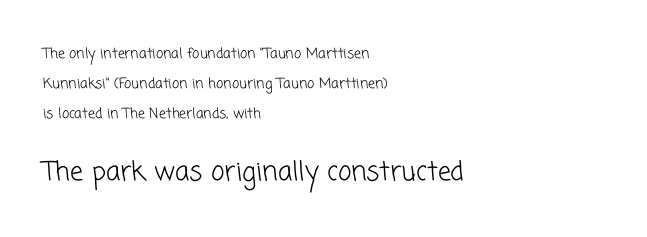
Q: Is the text bold? A: No.
Q: Is the text underlined? A: No.
Q: How is the paragraph aligned? A: Left-aligned.
Q: Is the spacing between letters normal or unusually wide? A: Normal.
Q: Is the spacing between lines tight, normal or loose? A: Loose.
Q: Which block of text is set in a larger size, the first (top) or the second (bottom)? A: The second (bottom) one.
